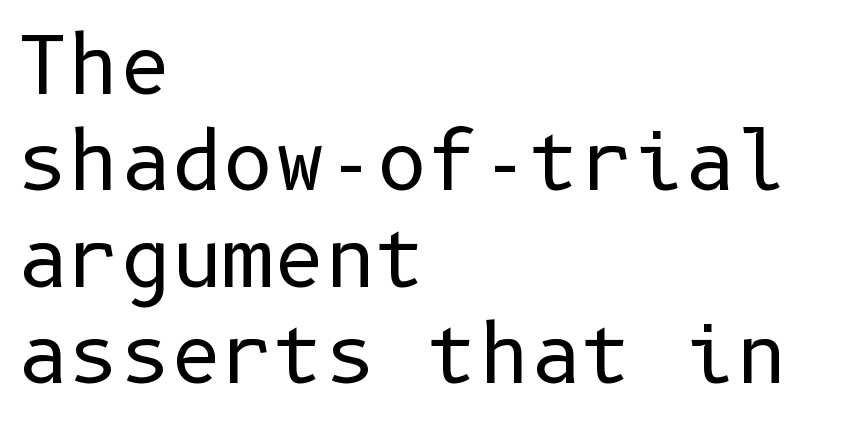
A typesetter would call this zero additional tracking. Casual observation: everything's shoved over to the left. Regarding serifs, this sample does without them. The axis of the letterforms is exactly vertical. Counters stay open thanks to moderate or lighter strokes.
